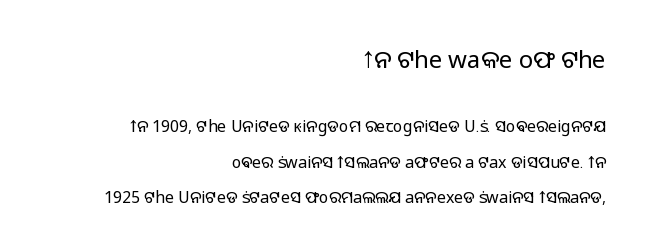
Q: Is the text bold? A: No.
Q: Is the text italic (slanted)? A: No, it is upright.
Q: Is the text underlined? A: No.
Q: How is the paragraph aligned? A: Right-aligned.
Q: Is the spacing between letters normal or unusually wide? A: Normal.
Q: Is the spacing between lines tight, normal or loose? A: Loose.
Q: Which block of text is set in a larger size, the first (top) or the second (bottom)? A: The first (top) one.
